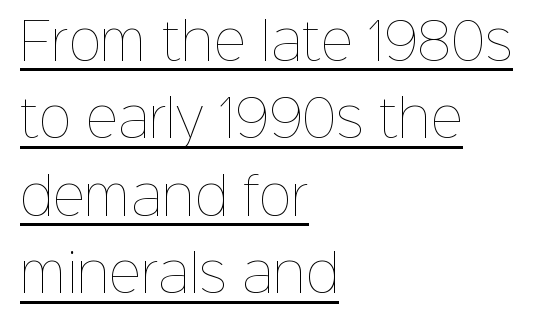
The image shows 50 px thin type, upright; set left-aligned, normal line spacing (1.55x), normal letter spacing, underlined; low stroke contrast and a medium x-height.
